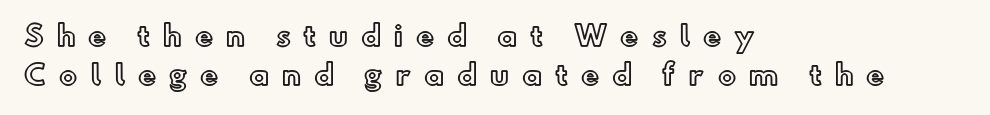
The image shows 27 px text type, upright; set left-aligned, normal line spacing (1.43x), unusually wide letter spacing (+0.48 em), not underlined.
